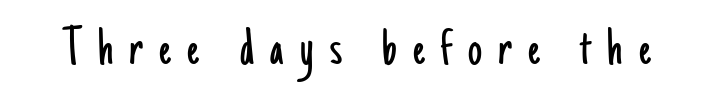
{"serif": "no", "italic": "no", "bold": "no", "weight": "light", "width": "condensed", "stroke_contrast": "low", "x_height": "small", "monospaced": "no", "underline": "no", "letter_spacing": "wide", "letter_spacing_em": 0.29, "glyph_px": 56}
